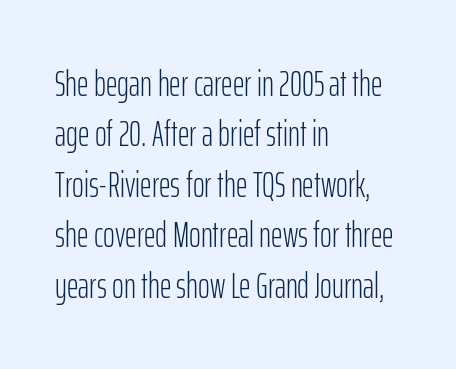
Q: Is the text bold? A: No.
Q: Is the text italic (slanted)? A: No, it is upright.
Q: Is the typeface a serif or a sans-serif typeface? A: Sans-serif.
Q: Is the text underlined? A: No.
Q: How is the paragraph aligned? A: Left-aligned.
Q: Is the spacing between letters normal or unusually wide? A: Normal.
Q: Is the spacing between lines tight, normal or loose? A: Normal.
Q: Width (condensed, normal, or wide)? A: Condensed.
Q: Stroke contrast? A: Low.
Q: x-height? A: Medium.
Q: Monospaced? A: No.
